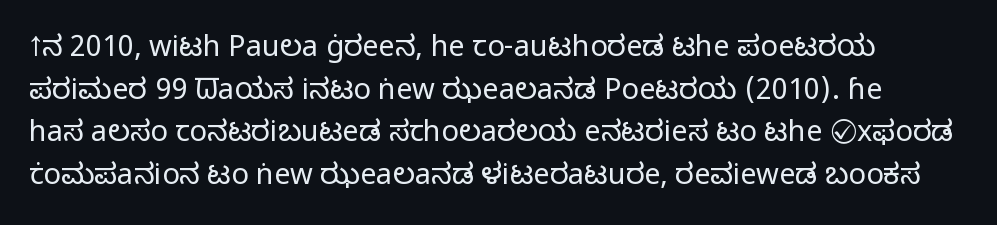
The image shows 29 px light sans-serif type, upright; set normal line spacing (1.47x), normal letter spacing, not underlined; low stroke contrast and a medium x-height.
